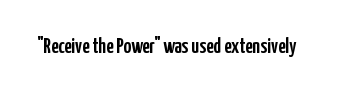
The image shows 21 px text type, upright; set normal letter spacing, not underlined.
